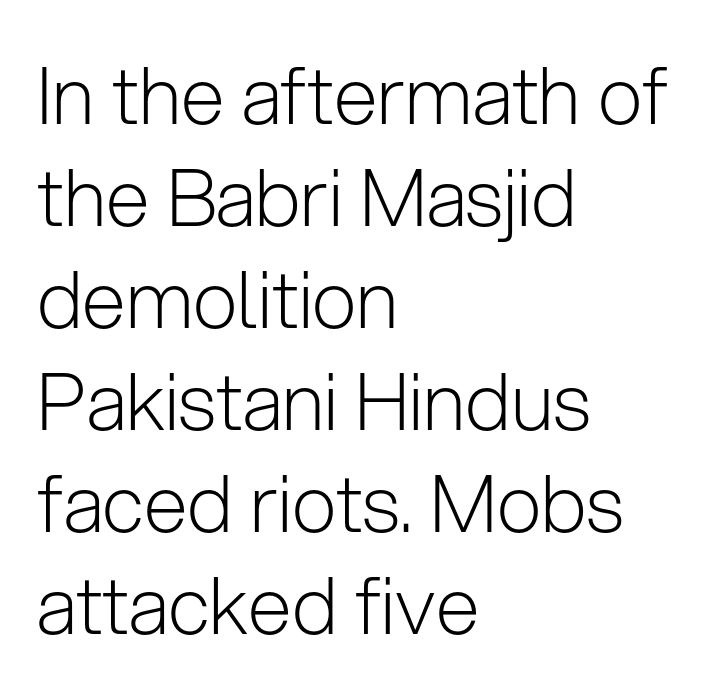
Each line starts at the same left margin while the right side varies. Note the varied advance widths — an 'i' is clearly narrower than an 'm'. Rendered with straight, roman letterforms. Is the type heavy? It reads as light-to-regular instead.
